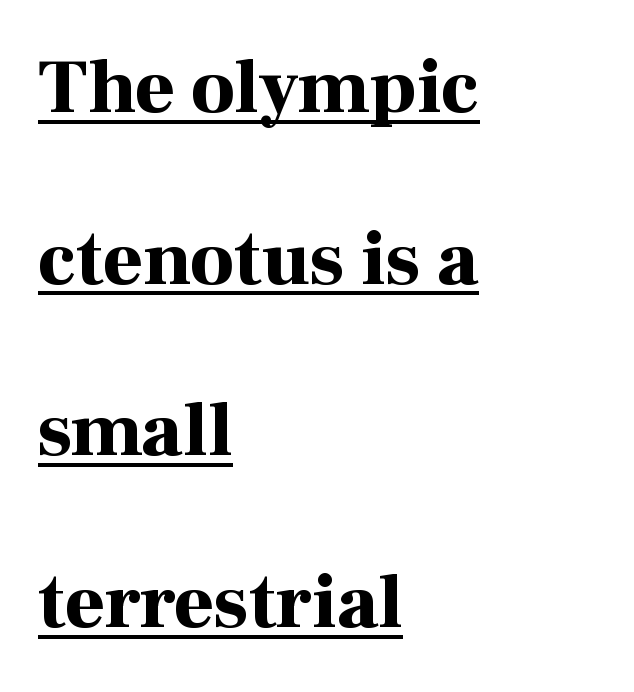
The image shows 77 px bold serif type, upright; set left-aligned, loose line spacing (2.23x), normal letter spacing, underlined; high stroke contrast and a medium x-height.
